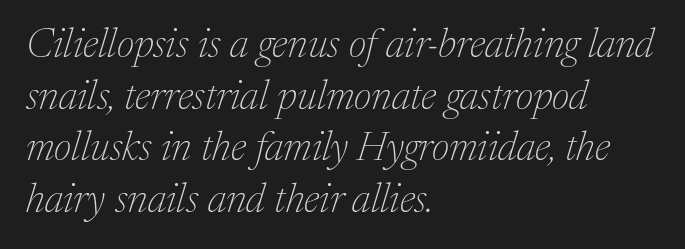
The image shows 41 px thin serif type, italic (leaning right); set left-aligned, normal line spacing (1.26x), normal letter spacing, not underlined; medium stroke contrast and a medium x-height.
